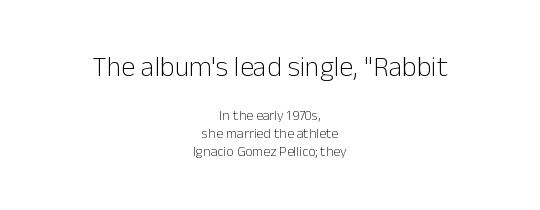
The image shows 28 px light sans-serif type, upright; set centered, normal line spacing (1.28x), normal letter spacing, not underlined; the first (top) block is 2.0x larger; low stroke contrast and a medium x-height.
